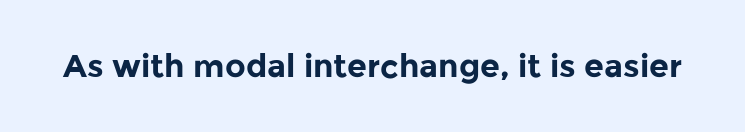
{"serif": "no", "italic": "no", "bold": "yes", "weight": "bold", "width": "normal", "stroke_contrast": "low", "x_height": "medium", "monospaced": "no", "underline": "no", "letter_spacing": "normal", "letter_spacing_em": 0.0, "glyph_px": 32}
